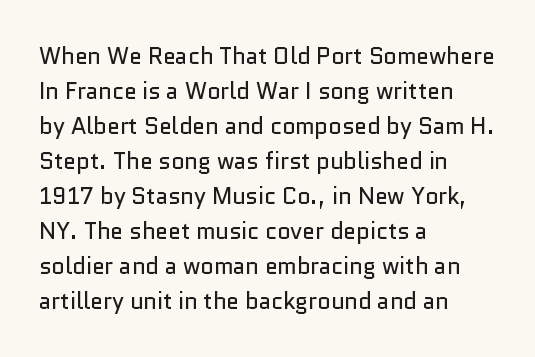
Q: Is the text bold? A: No.
Q: Is the text italic (slanted)? A: No, it is upright.
Q: Is the text underlined? A: No.
Q: How is the paragraph aligned? A: Left-aligned.
Q: Is the spacing between letters normal or unusually wide? A: Normal.
Q: Is the spacing between lines tight, normal or loose? A: Normal.
